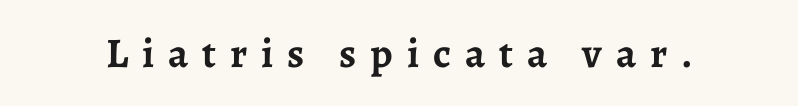
Chunky letters — that's bold for sure. Unmarked baselines from the first word to the last. This is roman type, the default non-slanted kind. The type family on display is of the serif kind.
